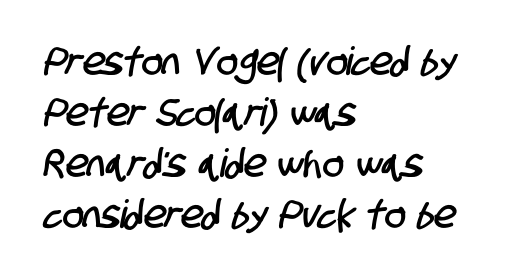
Honestly, the letter spacing is just normal — you wouldn't notice it. A classic flush-left, rag-right setting is used for this passage. The designer left line spacing at the default. The rendering uses natural spacing where letterforms have individual widths. The typeface chosen for these lines omits serifs. Each row of text sits above clean, open space.
